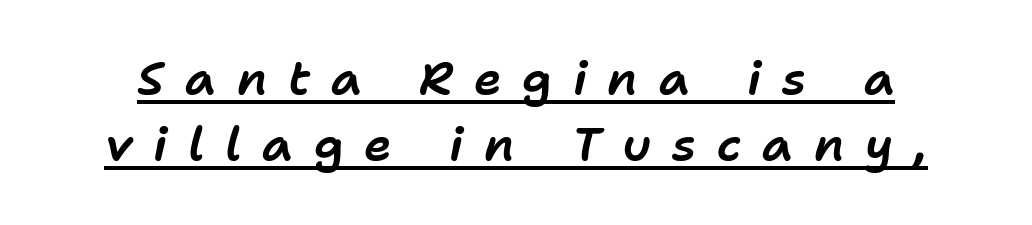
Q: Is the text italic (slanted)? A: Yes, it leans right by about 11 degrees.
Q: Is the text underlined? A: Yes.
Q: Is the spacing between letters normal or unusually wide? A: Unusually wide.
Q: Is the spacing between lines tight, normal or loose? A: Normal.
Q: Width (condensed, normal, or wide)? A: Normal.
Q: Stroke contrast? A: Low.
Q: x-height? A: Medium.
Q: Monospaced? A: No.
